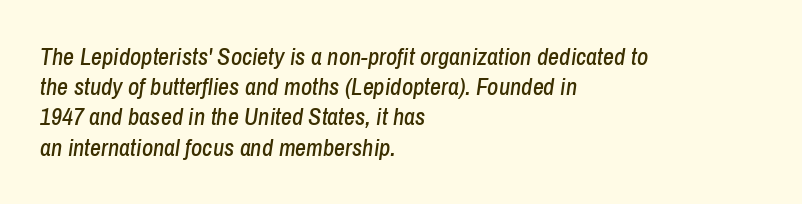
Just letters on the line, the space beneath them empty. The letters are slanted; this is an italic face. Honestly, the letter spacing is just normal — you wouldn't notice it. Rows of type keep a routine distance in the vertical direction.
